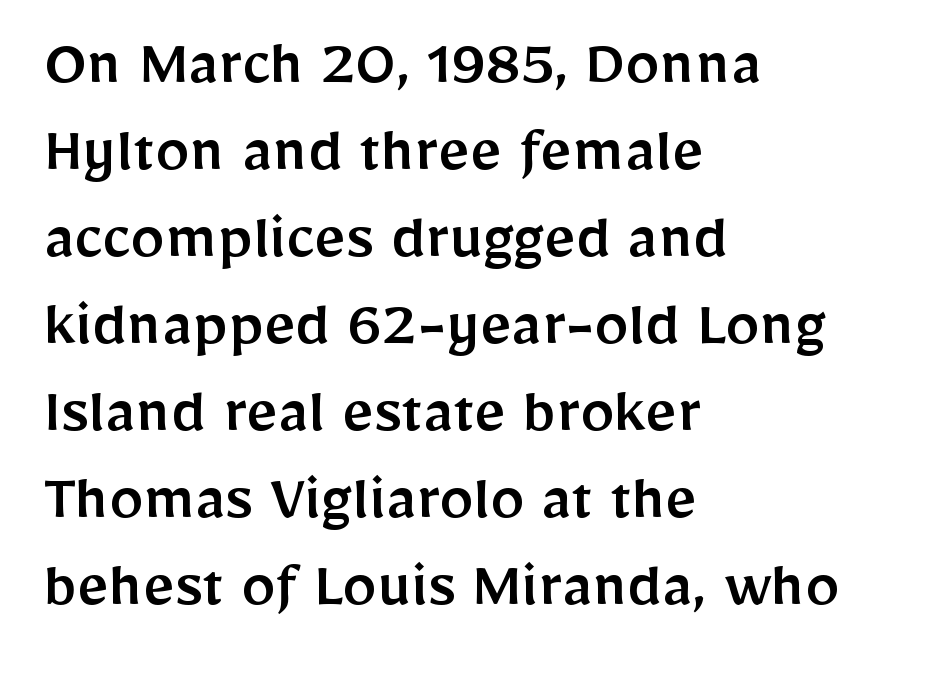
{"serif": "no", "italic": "no", "width": "normal", "stroke_contrast": "low", "x_height": "medium", "monospaced": "no", "underline": "no", "align": "left", "line_spacing": "normal", "line_spacing_ratio": 1.26, "letter_spacing": "normal", "letter_spacing_em": 0.0, "glyph_px": 69}
